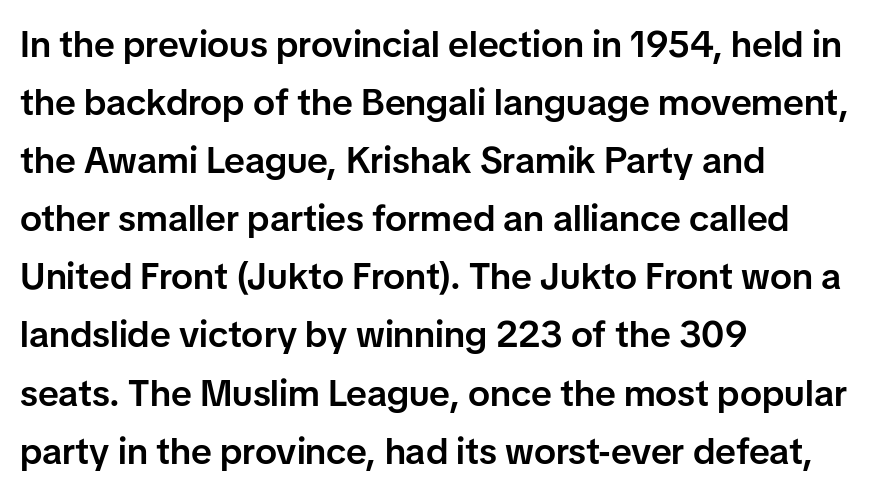
{"serif": "no", "italic": "no", "bold": "semi", "weight": "semibold", "width": "normal", "stroke_contrast": "low", "x_height": "medium", "monospaced": "no", "underline": "no", "align": "left", "line_spacing": "normal", "line_spacing_ratio": 1.57, "letter_spacing": "normal", "letter_spacing_em": 0.0, "glyph_px": 37}
